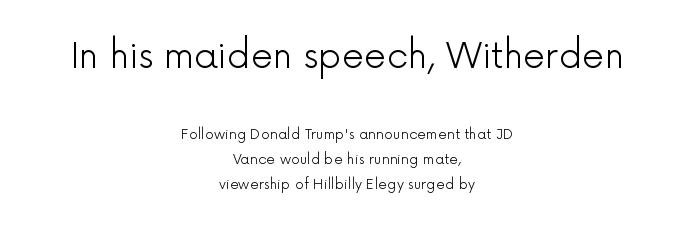
The image shows 35 px light sans-serif type, upright; set centered, line spacing 1.79x, normal letter spacing, not underlined; the first (top) block is 2.5x larger; a medium x-height.
